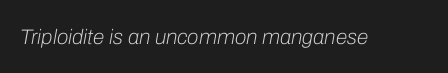
{"italic": "yes", "lean": "right", "slant_degrees": 10, "bold": "no", "underline": "no", "letter_spacing": "normal", "letter_spacing_em": 0.0, "glyph_px": 21}
